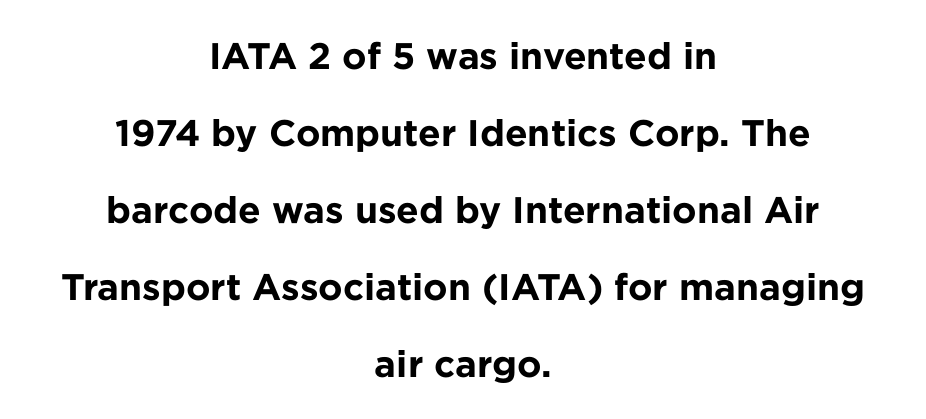
The image shows 37 px bold sans-serif type, upright; set centered, loose line spacing (2.08x), normal letter spacing, not underlined; low stroke contrast and a medium x-height.
